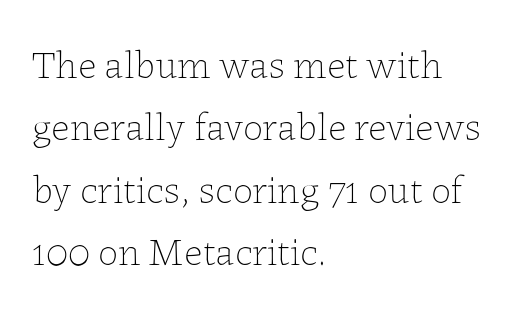
If you drew a ruler down the left edge, every line would touch it. Words appear dense and cohesive because spacing is normal. Only glyphs here, with clear space below each row. Is the stroke heavy? The answer is a plain regular-or-lighter. Ascenders rise straight up at ninety degrees.
